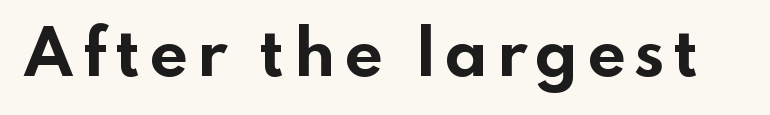
Q: Is the text bold? A: Yes.
Q: Is the text italic (slanted)? A: No, it is upright.
Q: Is the typeface a serif or a sans-serif typeface? A: Sans-serif.
Q: Is the text underlined? A: No.
Q: Width (condensed, normal, or wide)? A: Wide.
Q: Stroke contrast? A: Low.
Q: x-height? A: Small.
Q: Monospaced? A: No.
